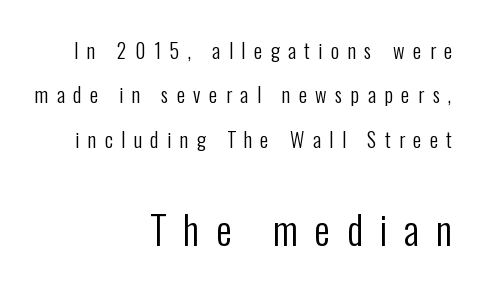
{"serif": "no", "italic": "no", "bold": "no", "weight": "regular", "width": "condensed", "stroke_contrast": "low", "x_height": "medium", "monospaced": "no", "underline": "no", "align": "right", "line_spacing": "loose", "line_spacing_ratio": 2.22, "letter_spacing": "wide", "letter_spacing_em": 0.43, "larger_block": "second", "size_ratio": 1.95, "glyph_px": 39}
